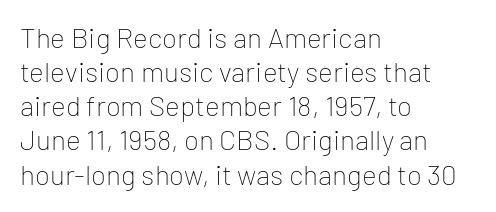
Caption: multi-line text, flush left, ragged right. This is roman type, the default non-slanted kind. In terms of letterform style, serifs are entirely absent. The words here are not underlined. Letters have the restrained weight of plain body copy at most. Looks like regular typesetting: each glyph gets only the width it needs.
